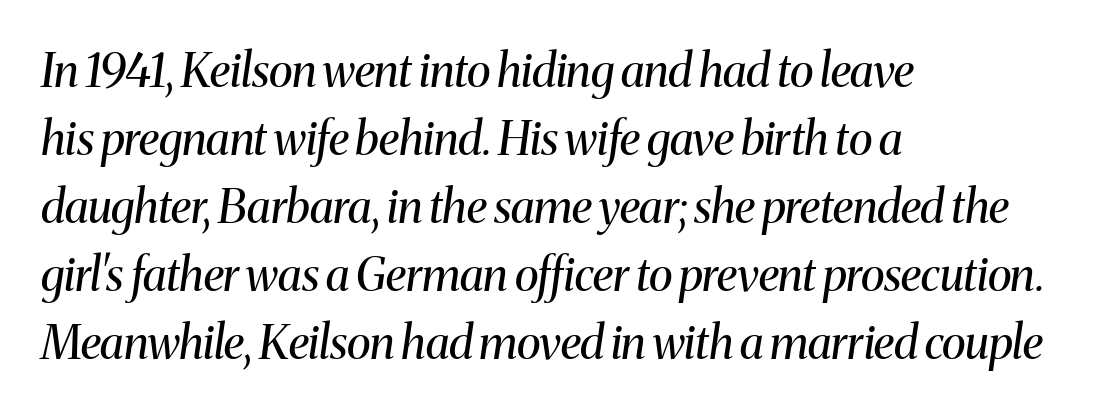
The image shows 46 px regular-weight serif type, italic (leaning right); set left-aligned, normal line spacing (1.48x), normal letter spacing, not underlined; medium stroke contrast and a medium x-height.
